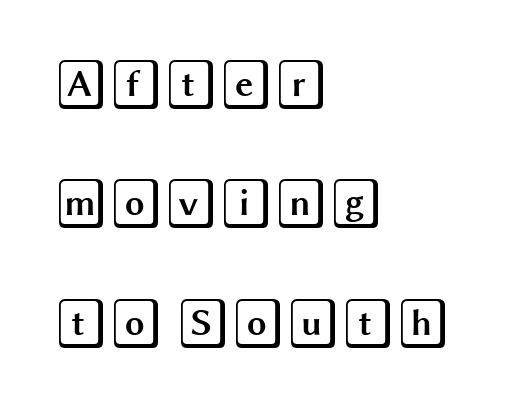
The image shows 50 px wide type, upright; set left-aligned, loose line spacing (2.39x), normal letter spacing, not underlined; a large x-height.
